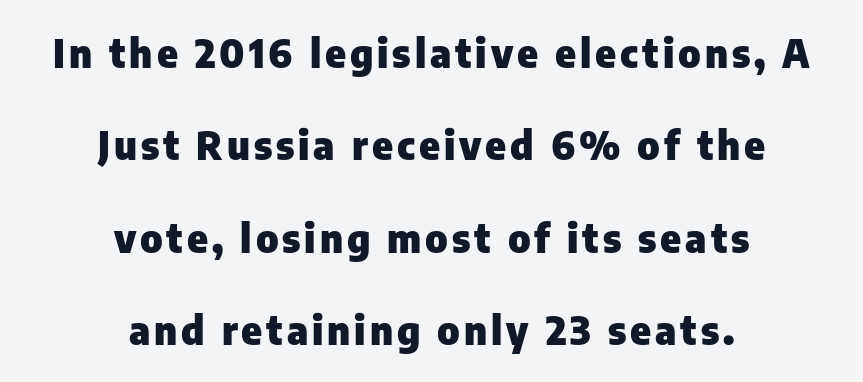
Q: Is the text bold? A: Yes.
Q: Is the text italic (slanted)? A: No, it is upright.
Q: Is the typeface a serif or a sans-serif typeface? A: Sans-serif.
Q: Is the text underlined? A: No.
Q: How is the paragraph aligned? A: Centered.
Q: Is the spacing between lines tight, normal or loose? A: Loose.
Q: Width (condensed, normal, or wide)? A: Normal.
Q: Stroke contrast? A: Low.
Q: x-height? A: Medium.
Q: Monospaced? A: No.
